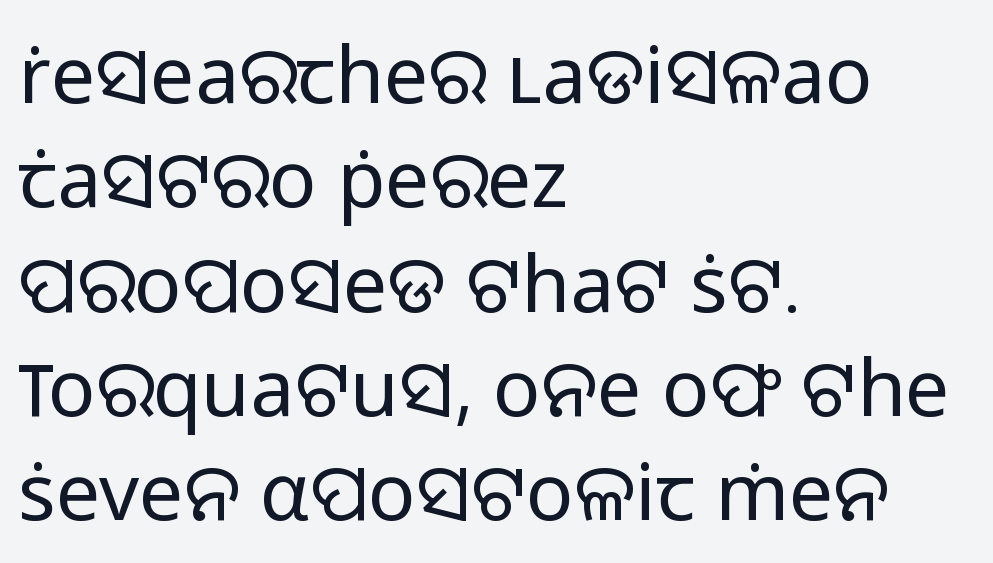
The image shows 79 px regular-weight sans-serif type, upright; set left-aligned, normal line spacing (1.32x), normal letter spacing, not underlined; low stroke contrast and a medium x-height.
